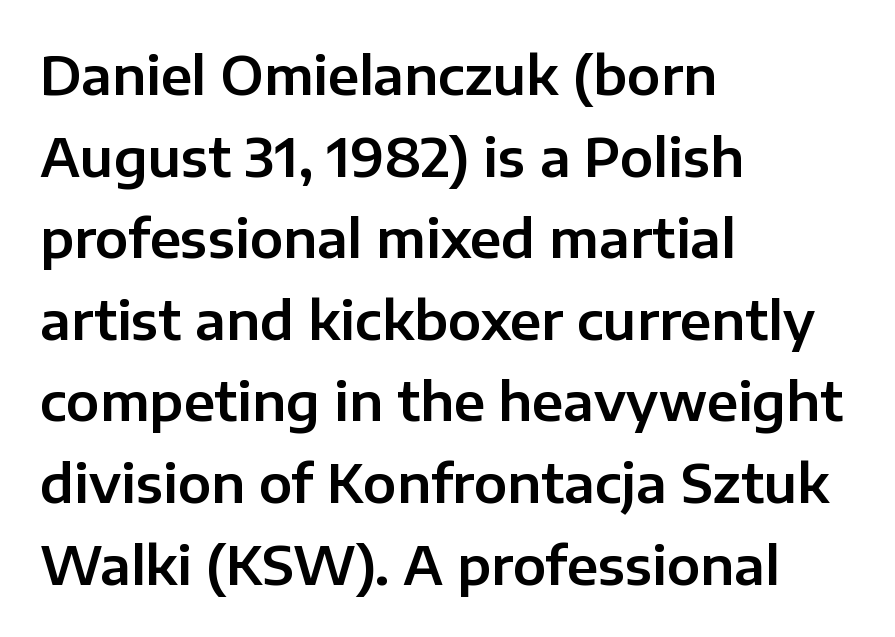
The image shows 53 px sans-serif type, upright; set left-aligned, normal line spacing (1.54x), normal letter spacing, not underlined; low stroke contrast and a medium x-height.
